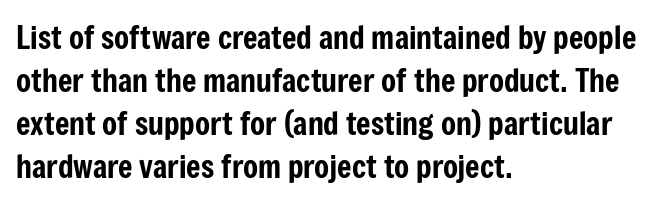
{"serif": "no", "italic": "no", "width": "condensed", "stroke_contrast": "low", "x_height": "medium", "monospaced": "no", "underline": "no", "align": "left", "line_spacing": "normal", "line_spacing_ratio": 1.39, "letter_spacing": "normal", "letter_spacing_em": 0.0, "glyph_px": 31}
